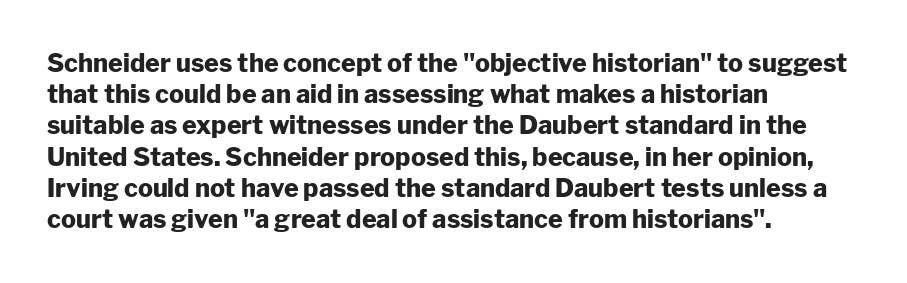
Caption: standard tracking, unaltered. Weight: bold. Line beginnings align vertically; line endings do not. The type sits square on the baseline with zero lean.
